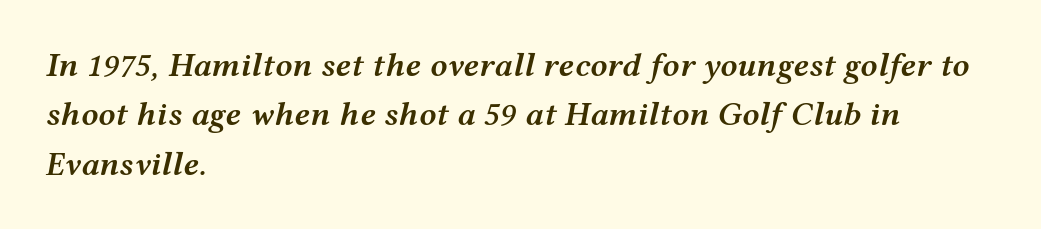
The image shows 34 px semibold, wide type, italic (leaning right); set left-aligned, normal line spacing (1.45x), normal letter spacing, not underlined; medium stroke contrast and a medium x-height.
